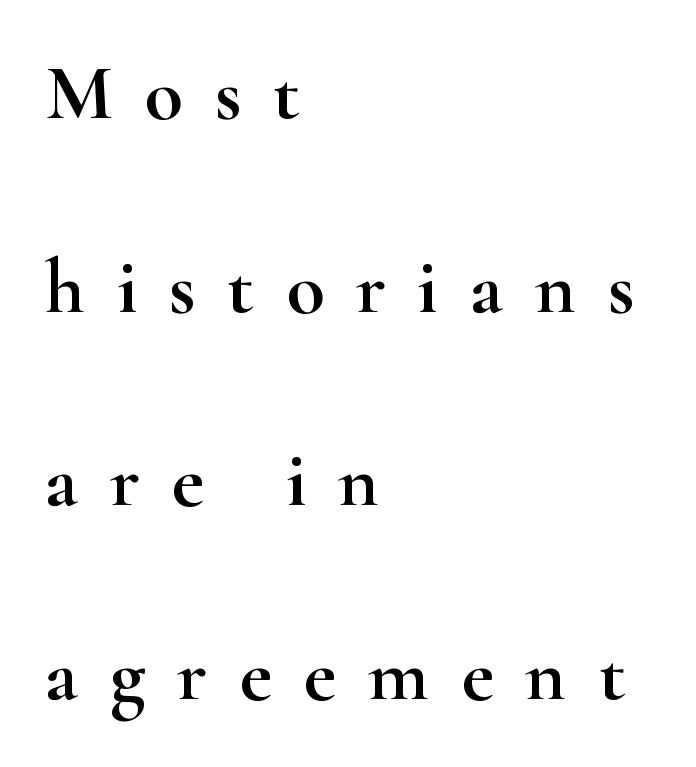
The image shows 79 px wide serif type, upright; set left-aligned, loose line spacing (2.45x), unusually wide letter spacing (+0.4 em), not underlined; high stroke contrast and a small x-height.
